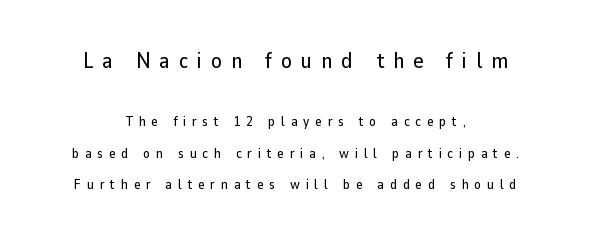
{"italic": "no", "underline": "no", "align": "center", "line_spacing": "loose", "line_spacing_ratio": 2.22, "letter_spacing": "wide", "letter_spacing_em": 0.41, "larger_block": "first", "size_ratio": 1.57, "glyph_px": 22}
